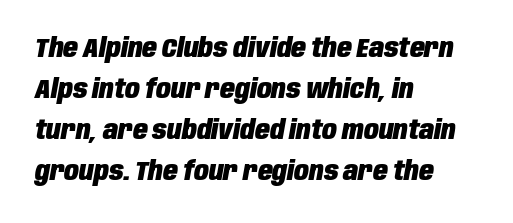
The image shows 27 px bold type, italic (leaning right); set left-aligned, normal line spacing (1.52x), normal letter spacing, not underlined.
